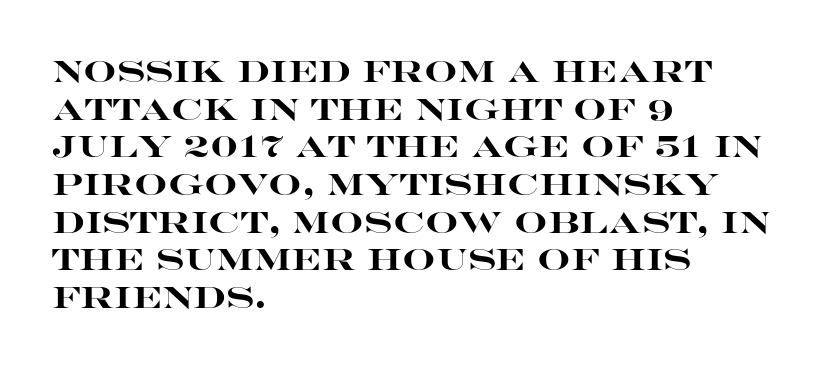
{"italic": "no", "bold": "yes", "weight": "heavy", "width": "wide", "stroke_contrast": "high", "x_height": "large", "monospaced": "no", "underline": "no", "align": "left", "line_spacing": "normal", "line_spacing_ratio": 1.3, "letter_spacing": "normal", "letter_spacing_em": 0.0, "glyph_px": 29}
